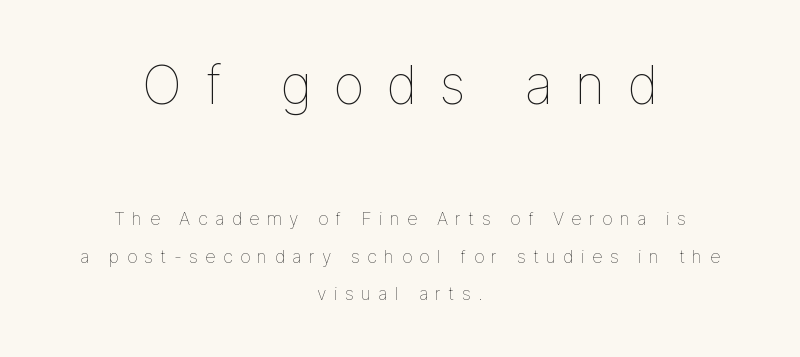
The image shows 54 px thin type, upright; set centered, loose line spacing (2.09x), unusually wide letter spacing (+0.4 em), not underlined; the first (top) block is 3.0x larger; low stroke contrast and a medium x-height.
